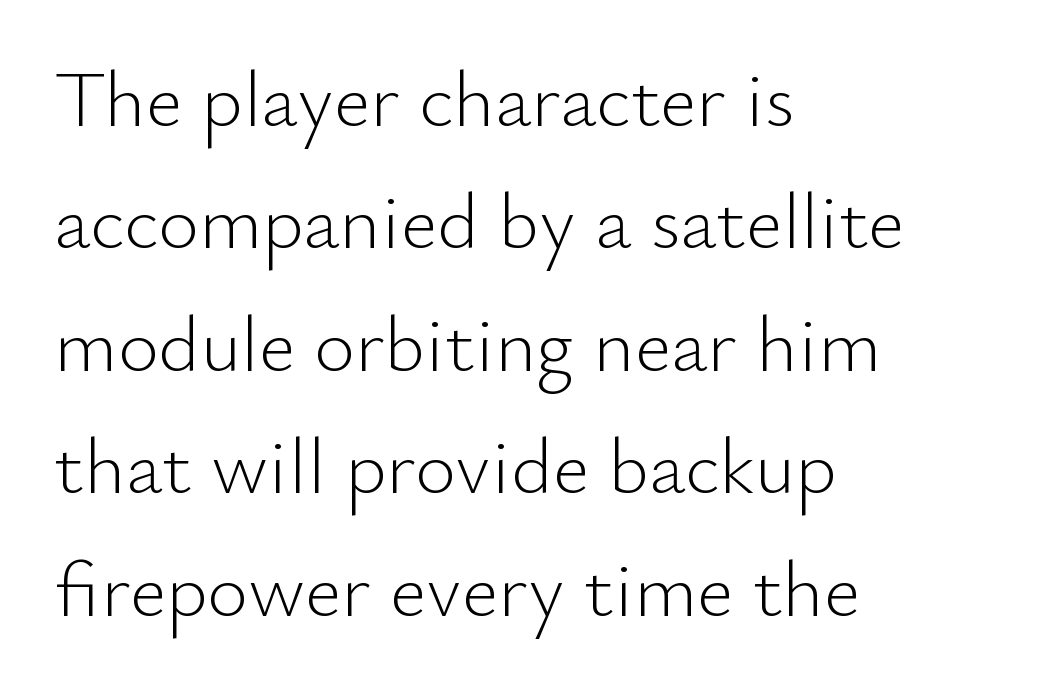
{"serif": "no", "italic": "no", "bold": "no", "weight": "light", "width": "normal", "stroke_contrast": "low", "x_height": "small", "monospaced": "no", "underline": "no", "align": "left", "line_spacing": "normal", "line_spacing_ratio": 1.55, "letter_spacing": "normal", "letter_spacing_em": 0.0, "glyph_px": 79}
